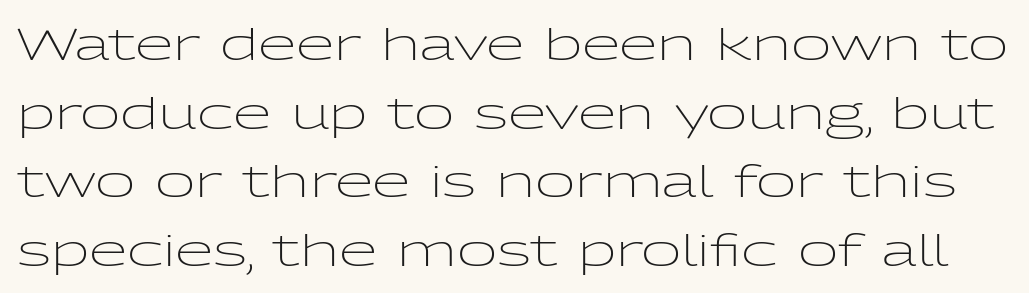
These lines keep a tight, regular rhythm from letter to letter. The passage shown stacks its lines at a standard gap. Looks like regular typesetting: each glyph gets only the width it needs. To sum up the face: it is a sans, with no serifs. Posture: upright roman.
